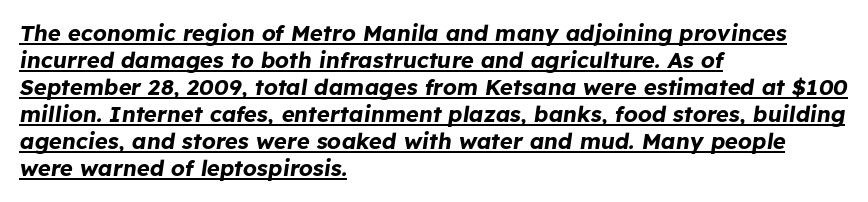
Q: Is the text bold? A: Yes.
Q: Is the text italic (slanted)? A: Yes, it leans right by about 8 degrees.
Q: Is the text underlined? A: Yes.
Q: How is the paragraph aligned? A: Left-aligned.
Q: Is the spacing between letters normal or unusually wide? A: Normal.
